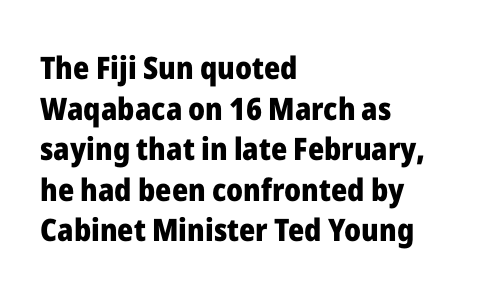
{"serif": "no", "italic": "no", "bold": "yes", "weight": "heavy", "width": "normal", "stroke_contrast": "low", "x_height": "medium", "monospaced": "no", "underline": "no", "align": "left", "line_spacing": "normal", "line_spacing_ratio": 1.31, "letter_spacing": "normal", "letter_spacing_em": 0.0, "glyph_px": 31}
